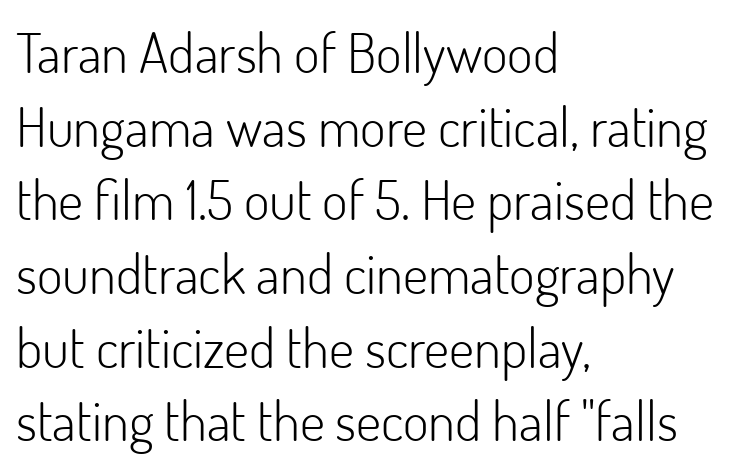
The image shows 55 px light sans-serif type, upright; set left-aligned, normal line spacing (1.34x), normal letter spacing, not underlined; low stroke contrast and a small x-height.
